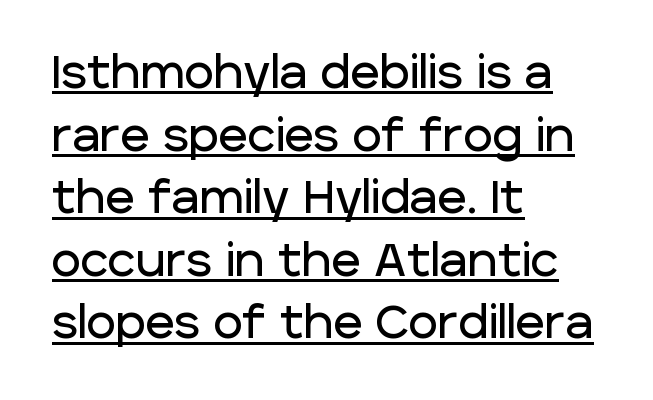
Unlike a traditional serif, this face leaves its strokes unadorned. These lines are rendered in a variable-pitch font. Decoration check: the copy is underlined. Vertical spacing — default. These lines were composed using upright roman letters. Short and long lines alike share a common starting point at left.
